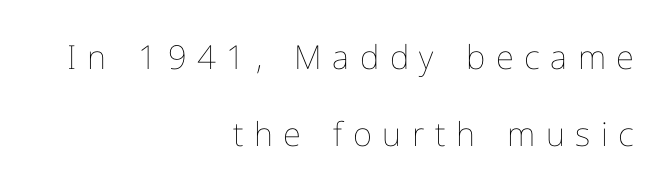
The image shows 33 px thin type, upright; set right-aligned, loose line spacing (2.33x), unusually wide letter spacing (+0.32 em), not underlined; low stroke contrast and a medium x-height.
